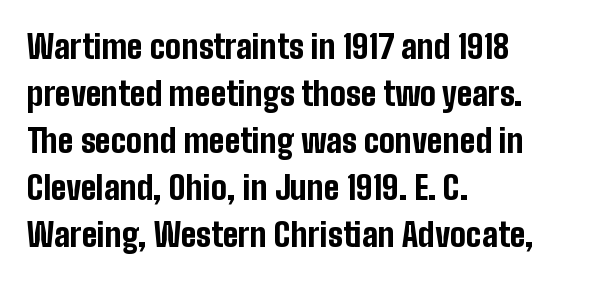
The face used here is a sans, in the tradition of grotesques and geometrics. Do the characters align in a grid? No, the font is proportional. Heavy, bold letterforms. Summary of vertical rhythm: regular, with standard interline spacing.
